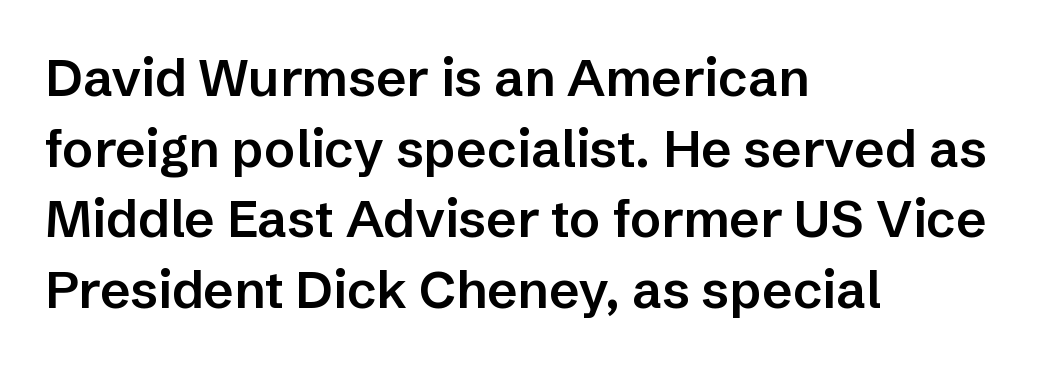
Q: Is the text bold? A: Semi-bold.
Q: Is the text italic (slanted)? A: No, it is upright.
Q: Is the typeface a serif or a sans-serif typeface? A: Sans-serif.
Q: Is the text underlined? A: No.
Q: How is the paragraph aligned? A: Left-aligned.
Q: Is the spacing between letters normal or unusually wide? A: Normal.
Q: Is the spacing between lines tight, normal or loose? A: Normal.
Q: Width (condensed, normal, or wide)? A: Normal.
Q: Stroke contrast? A: Low.
Q: x-height? A: Medium.
Q: Monospaced? A: No.
